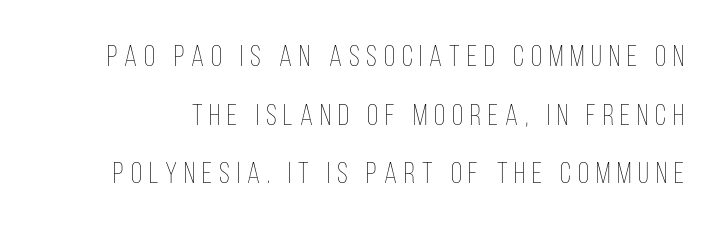
The image shows 29 px thin, condensed type, upright; set loose line spacing (2.02x), unusually wide letter spacing (+0.24 em), not underlined; low stroke contrast and a large x-height.
